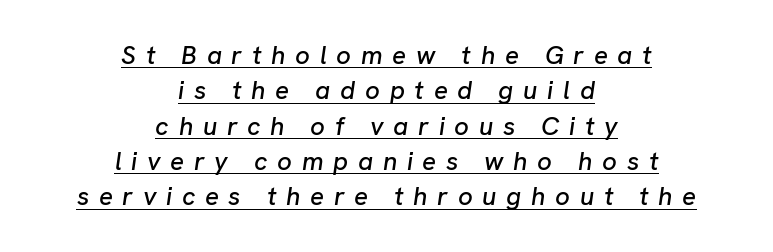
The image shows 26 px text type, italic (leaning right); set centered, normal line spacing (1.36x), unusually wide letter spacing (+0.37 em), underlined.
